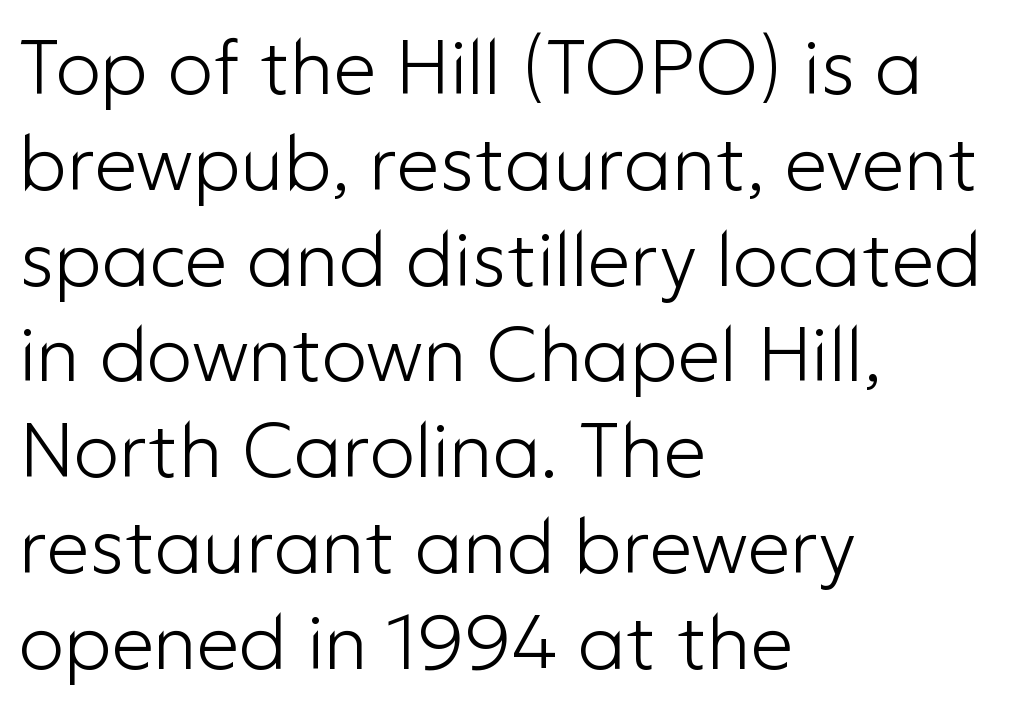
{"serif": "no", "italic": "no", "bold": "no", "weight": "light", "width": "normal", "stroke_contrast": "low", "x_height": "medium", "monospaced": "no", "underline": "no", "align": "left", "line_spacing": "normal", "line_spacing_ratio": 1.26, "letter_spacing": "normal", "letter_spacing_em": 0.0, "glyph_px": 76}
